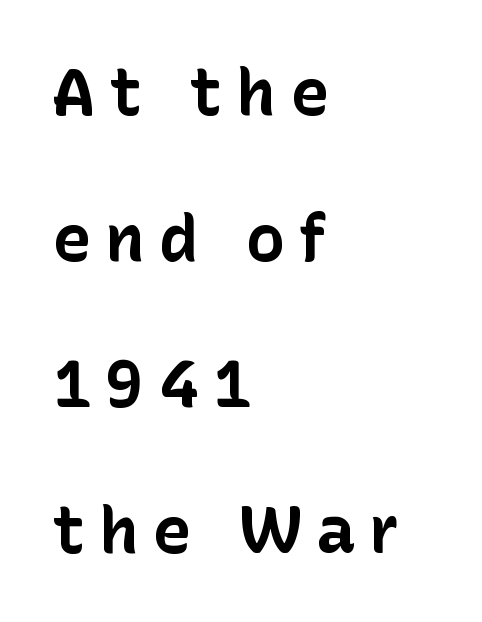
Q: Is the text bold? A: Yes.
Q: Is the text italic (slanted)? A: No, it is upright.
Q: Is the typeface a serif or a sans-serif typeface? A: Sans-serif.
Q: Is the text underlined? A: No.
Q: How is the paragraph aligned? A: Left-aligned.
Q: Is the spacing between letters normal or unusually wide? A: Unusually wide.
Q: Is the spacing between lines tight, normal or loose? A: Loose.
Q: Width (condensed, normal, or wide)? A: Normal.
Q: Stroke contrast? A: Low.
Q: x-height? A: Medium.
Q: Monospaced? A: No.
